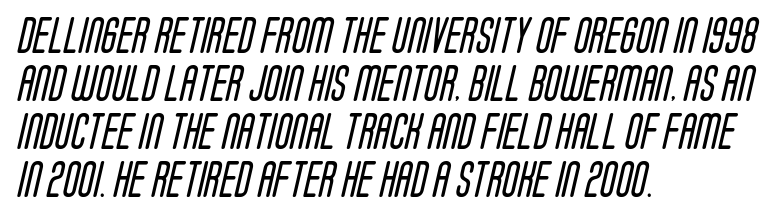
Check under the words: just untouched page. Type style note: lacks serifs. Horizontally, the lines are justified to the leading edge only. Weight: regular or lighter. Each letter keeps its own natural width here, so spacing adapts to shape. Compared with typical paragraphs, the rows here are spaced about the same.
